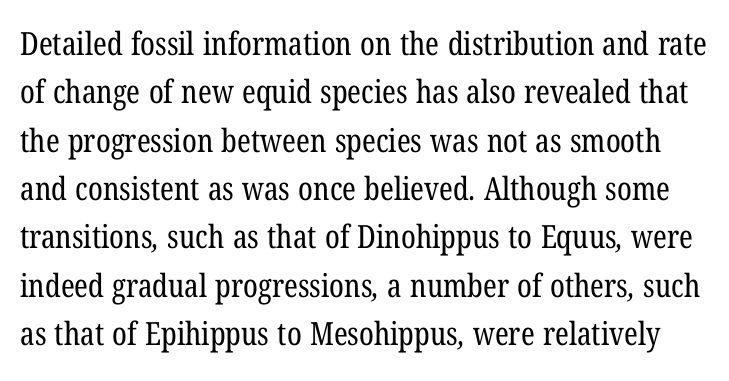
{"serif": "yes", "bold": "no", "weight": "regular", "width": "condensed", "stroke_contrast": "low", "x_height": "medium", "monospaced": "no", "underline": "no", "line_spacing": "normal", "line_spacing_ratio": 1.51, "letter_spacing": "normal", "letter_spacing_em": 0.0, "glyph_px": 32}
